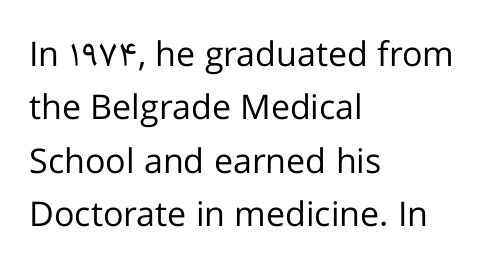
Q: Is the text bold? A: No.
Q: Is the text italic (slanted)? A: No, it is upright.
Q: Is the typeface a serif or a sans-serif typeface? A: Sans-serif.
Q: Is the text underlined? A: No.
Q: How is the paragraph aligned? A: Left-aligned.
Q: Is the spacing between letters normal or unusually wide? A: Normal.
Q: Is the spacing between lines tight, normal or loose? A: Normal.
Q: Width (condensed, normal, or wide)? A: Normal.
Q: Stroke contrast? A: Low.
Q: x-height? A: Medium.
Q: Monospaced? A: No.
